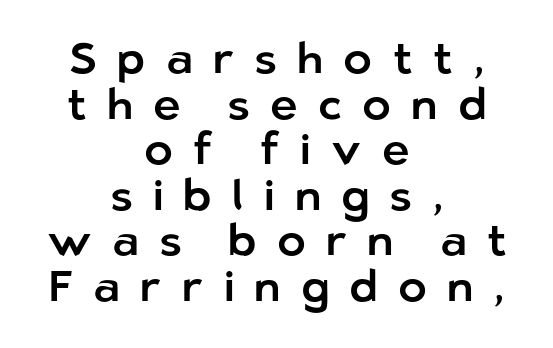
Glyph-to-glyph distance is far greater than everyday printed text. Very little white space separates one row of letters from the next. Descenders are the only things crossing below the line. The setting favours the middle, as headings and verse often do. The face used here is proportionally spaced, like ordinary book or web type.
